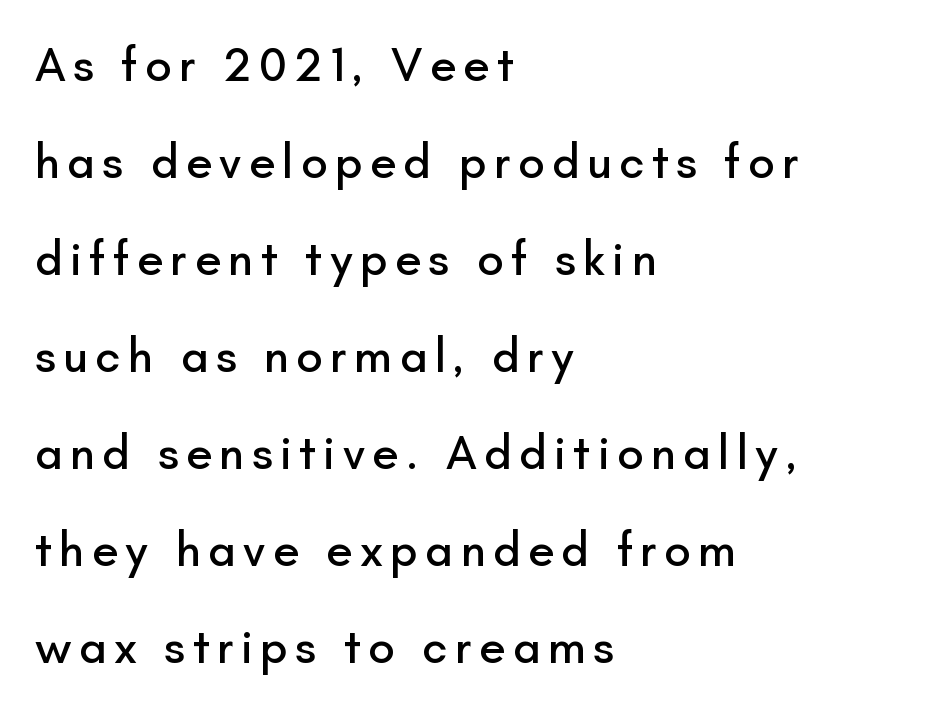
{"serif": "no", "italic": "no", "width": "normal", "stroke_contrast": "low", "x_height": "small", "monospaced": "no", "underline": "no", "align": "left", "line_spacing": "loose", "line_spacing_ratio": 2.02, "glyph_px": 48}
